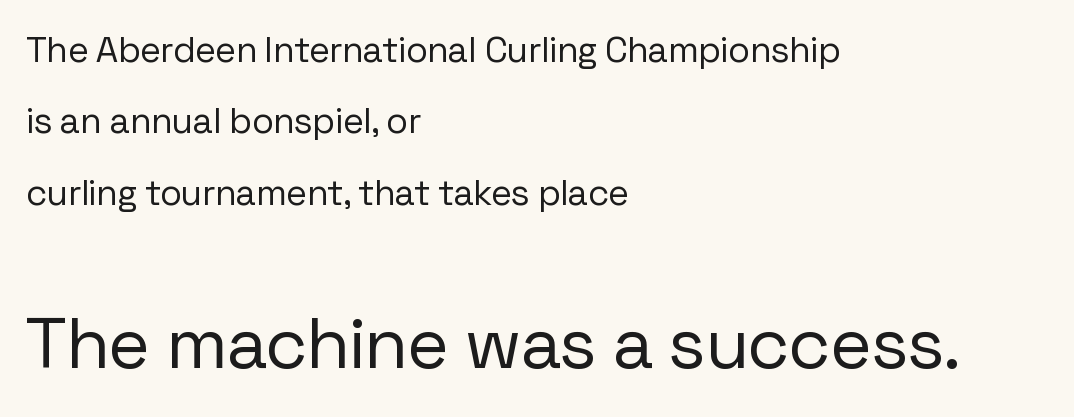
Q: Is the text bold? A: No.
Q: Is the text italic (slanted)? A: No, it is upright.
Q: Is the typeface a serif or a sans-serif typeface? A: Sans-serif.
Q: Is the text underlined? A: No.
Q: How is the paragraph aligned? A: Left-aligned.
Q: Is the spacing between letters normal or unusually wide? A: Normal.
Q: Is the spacing between lines tight, normal or loose? A: Loose.
Q: Which block of text is set in a larger size, the first (top) or the second (bottom)? A: The second (bottom) one.
Q: Width (condensed, normal, or wide)? A: Normal.
Q: Stroke contrast? A: Low.
Q: x-height? A: Medium.
Q: Monospaced? A: No.
